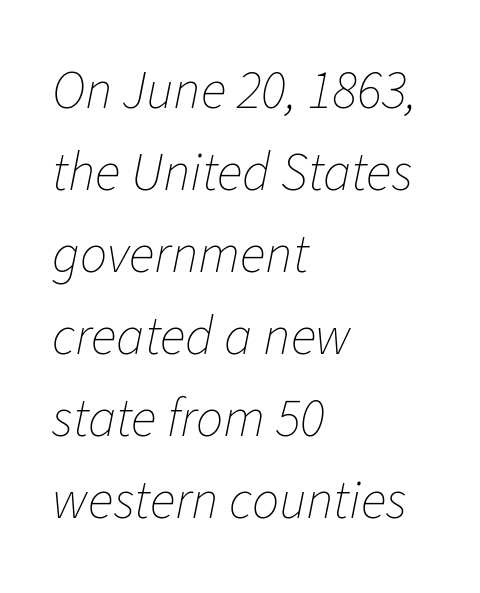
{"italic": "yes", "lean": "right", "slant_degrees": 11, "bold": "no", "weight": "thin", "width": "normal", "stroke_contrast": "low", "x_height": "medium", "monospaced": "no", "underline": "no", "align": "left", "line_spacing": "normal", "line_spacing_ratio": 1.52, "letter_spacing": "normal", "letter_spacing_em": 0.0, "glyph_px": 54}
